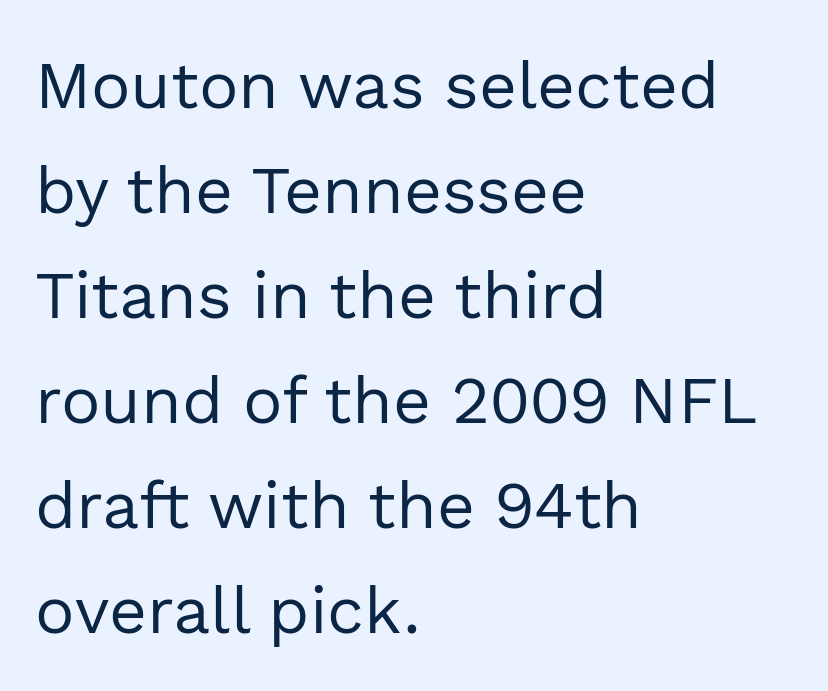
{"serif": "no", "italic": "no", "bold": "no", "weight": "regular", "width": "normal", "x_height": "medium", "monospaced": "no", "underline": "no", "align": "left", "line_spacing": "normal", "line_spacing_ratio": 1.59, "letter_spacing": "normal", "letter_spacing_em": 0.0, "glyph_px": 66}
